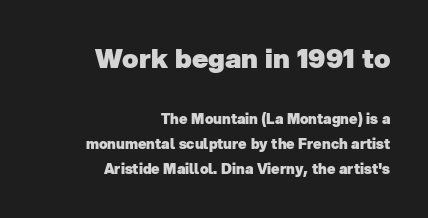
{"bold": "yes", "underline": "no", "align": "right", "line_spacing_ratio": 1.79, "letter_spacing": "normal", "letter_spacing_em": 0.0, "larger_block": "first", "size_ratio": 1.93, "glyph_px": 27}
